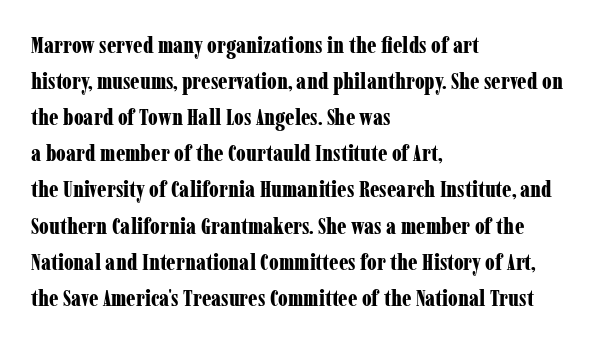
The image shows 23 px bold type, upright; set left-aligned, normal line spacing (1.57x), normal letter spacing, not underlined.
